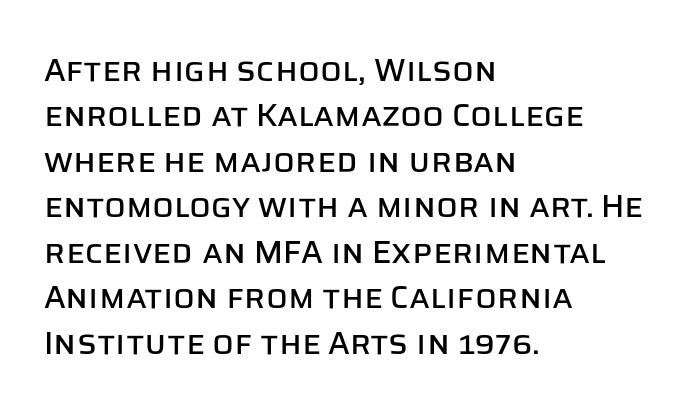
The line-height multiplier appears to be the usual default. The space directly below the letters is spotless. If you drew a line through each stem, it would be perfectly vertical. The designer went with a sans here, leaving each stem footless.
